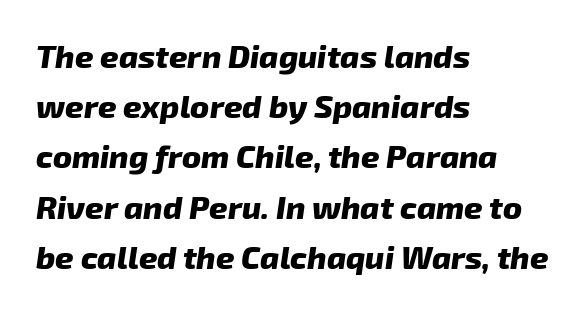
{"italic": "yes", "lean": "right", "slant_degrees": 8, "bold": "yes", "weight": "heavy", "width": "normal", "stroke_contrast": "low", "x_height": "medium", "monospaced": "no", "underline": "no", "align": "left", "line_spacing": "normal", "line_spacing_ratio": 1.57, "letter_spacing": "normal", "letter_spacing_em": 0.0, "glyph_px": 32}
